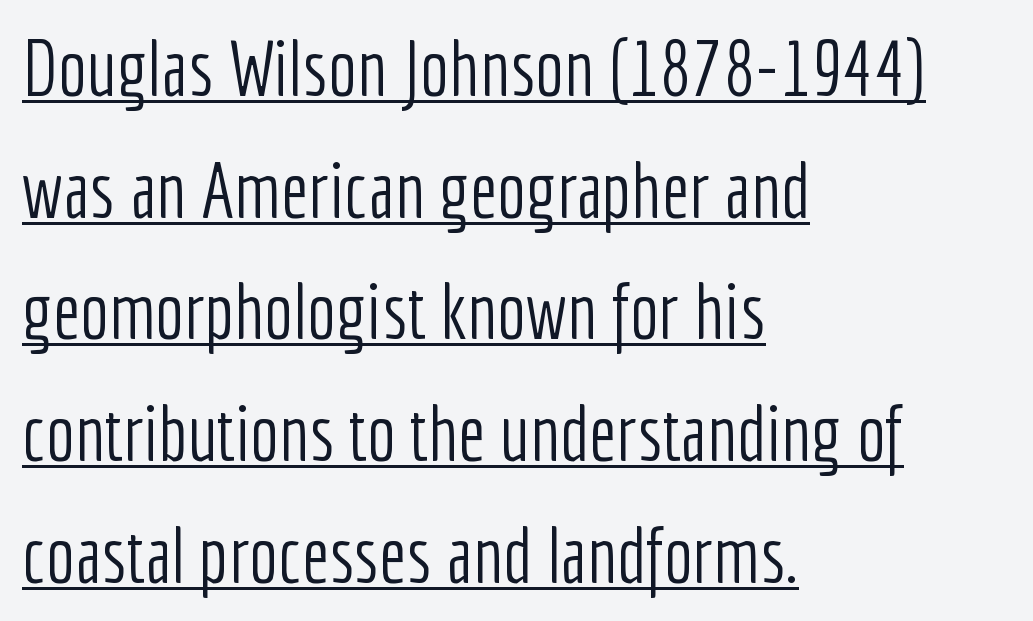
No heavy texture on the line: the type isn't bold. Unlike italic type, these characters show no tilt at all. Notice how descenders clear the ascenders below comfortably — that's standard leading. You could call the tracking neutral — neither tight nor loose. The rendering uses natural spacing where letterforms have individual widths.
